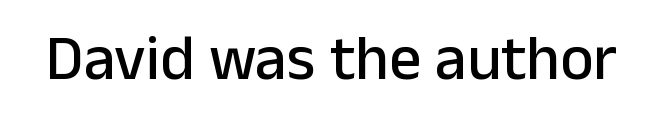
The image shows 63 px sans-serif type, upright; set normal letter spacing, not underlined; low stroke contrast and a medium x-height.
